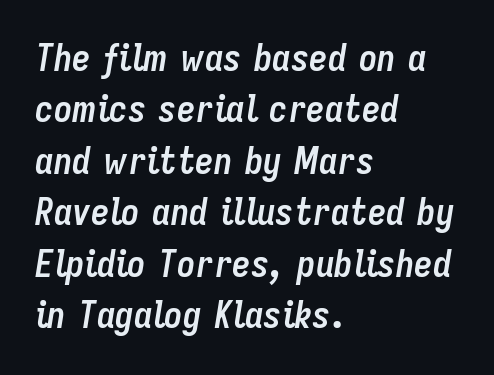
Q: Is the text bold? A: Yes.
Q: Is the text italic (slanted)? A: Yes, it leans right by about 9 degrees.
Q: Is the text underlined? A: No.
Q: How is the paragraph aligned? A: Left-aligned.
Q: Is the spacing between letters normal or unusually wide? A: Normal.
Q: Is the spacing between lines tight, normal or loose? A: Normal.
Q: Width (condensed, normal, or wide)? A: Condensed.
Q: Stroke contrast? A: Low.
Q: x-height? A: Medium.
Q: Monospaced? A: No.
